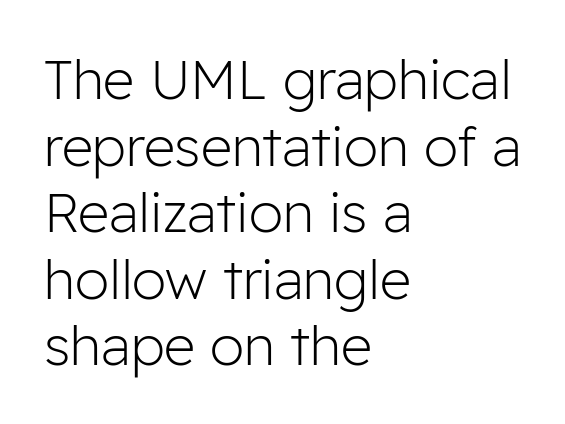
{"serif": "no", "italic": "no", "bold": "no", "weight": "light", "width": "normal", "stroke_contrast": "low", "x_height": "medium", "monospaced": "no", "underline": "no", "align": "left", "line_spacing_ratio": 1.21, "letter_spacing": "normal", "letter_spacing_em": 0.0, "glyph_px": 55}
